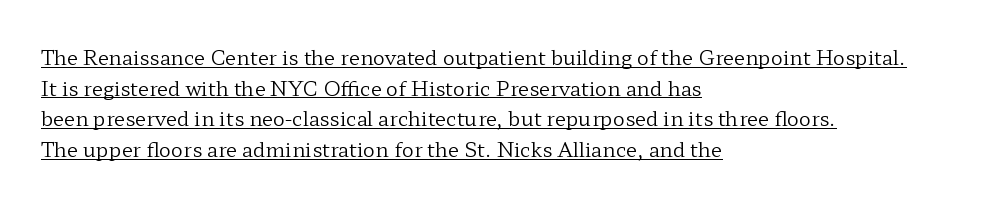
{"italic": "no", "bold": "no", "underline": "yes", "align": "left", "line_spacing": "normal", "line_spacing_ratio": 1.53, "letter_spacing": "normal", "letter_spacing_em": 0.0, "glyph_px": 20}
